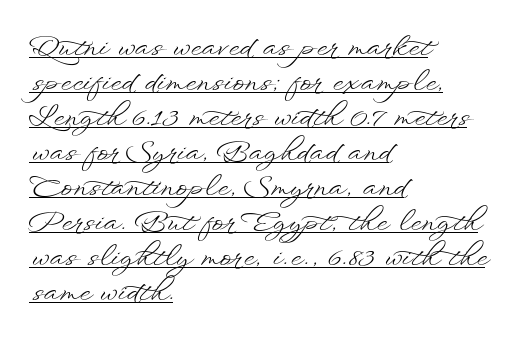
Regular leading. Is the stroke heavy? The answer is a plain regular-or-lighter. Between one letter and the next there's only the usual sliver of space. Short and long lines alike share a common starting point at left.
